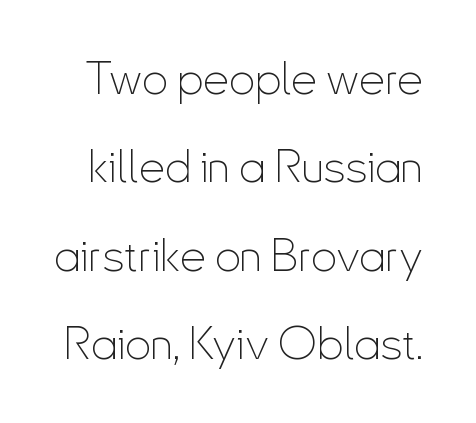
Q: Is the text bold? A: No.
Q: Is the text italic (slanted)? A: No, it is upright.
Q: Is the typeface a serif or a sans-serif typeface? A: Sans-serif.
Q: Is the text underlined? A: No.
Q: Is the spacing between letters normal or unusually wide? A: Normal.
Q: Is the spacing between lines tight, normal or loose? A: Loose.
Q: Width (condensed, normal, or wide)? A: Condensed.
Q: Stroke contrast? A: Low.
Q: x-height? A: Small.
Q: Monospaced? A: No.
